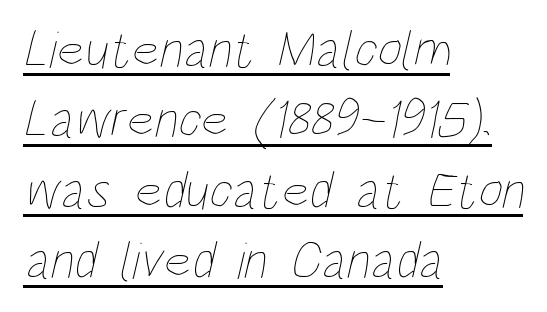
{"bold": "no", "weight": "thin", "width": "condensed", "stroke_contrast": "low", "x_height": "large", "monospaced": "no", "underline": "yes", "align": "left", "line_spacing": "normal", "line_spacing_ratio": 1.33, "letter_spacing": "normal", "letter_spacing_em": 0.0, "glyph_px": 53}
